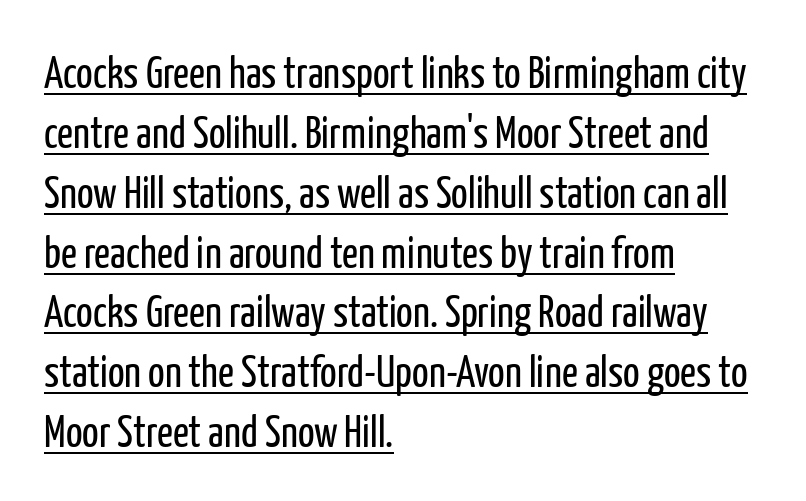
Q: Is the text bold? A: No.
Q: Is the text italic (slanted)? A: No, it is upright.
Q: Is the typeface a serif or a sans-serif typeface? A: Sans-serif.
Q: Is the text underlined? A: Yes.
Q: How is the paragraph aligned? A: Left-aligned.
Q: Is the spacing between letters normal or unusually wide? A: Normal.
Q: Is the spacing between lines tight, normal or loose? A: Normal.
Q: Width (condensed, normal, or wide)? A: Condensed.
Q: Stroke contrast? A: Low.
Q: x-height? A: Medium.
Q: Monospaced? A: No.
